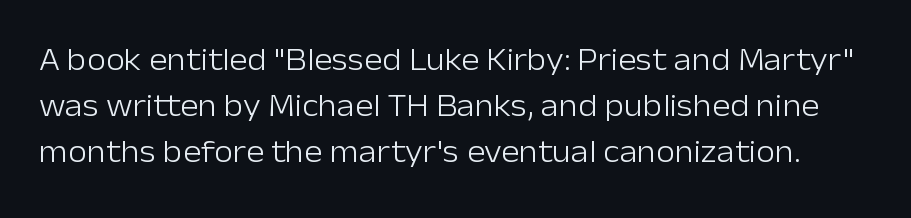
Between one letter and the next there's only the usual sliver of space. These lines are rendered in a variable-pitch font. Bare-footed words on every line. Unlike a traditional serif, this face leaves its strokes unadorned. Does the lettering tilt? It doesn't — this is upright.
